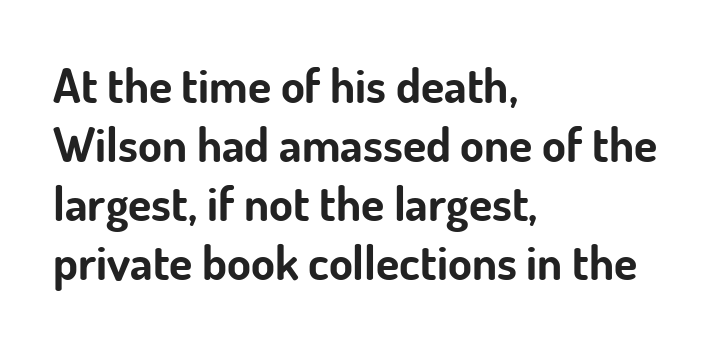
Q: Is the text bold? A: Yes.
Q: Is the text italic (slanted)? A: No, it is upright.
Q: Is the typeface a serif or a sans-serif typeface? A: Sans-serif.
Q: Is the text underlined? A: No.
Q: How is the paragraph aligned? A: Left-aligned.
Q: Is the spacing between letters normal or unusually wide? A: Normal.
Q: Width (condensed, normal, or wide)? A: Normal.
Q: Stroke contrast? A: Low.
Q: x-height? A: Small.
Q: Monospaced? A: No.
